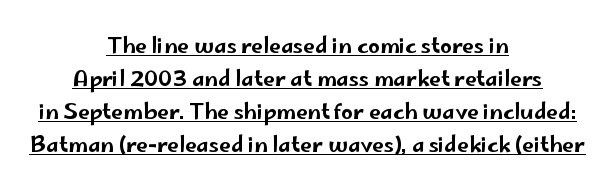
Q: Is the text italic (slanted)? A: No, it is upright.
Q: Is the text underlined? A: Yes.
Q: How is the paragraph aligned? A: Centered.
Q: Is the spacing between letters normal or unusually wide? A: Normal.
Q: Is the spacing between lines tight, normal or loose? A: Normal.
